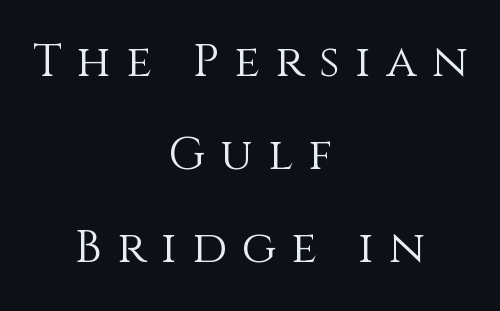
Centered paragraph, ragged on both sides. Ink coverage per letter is moderate at most. Bare-footed words on every line. These lines are rendered in a variable-pitch font. The leading is generous, giving the passage an open texture. The passage shown has open, widely tracked lettering throughout.
